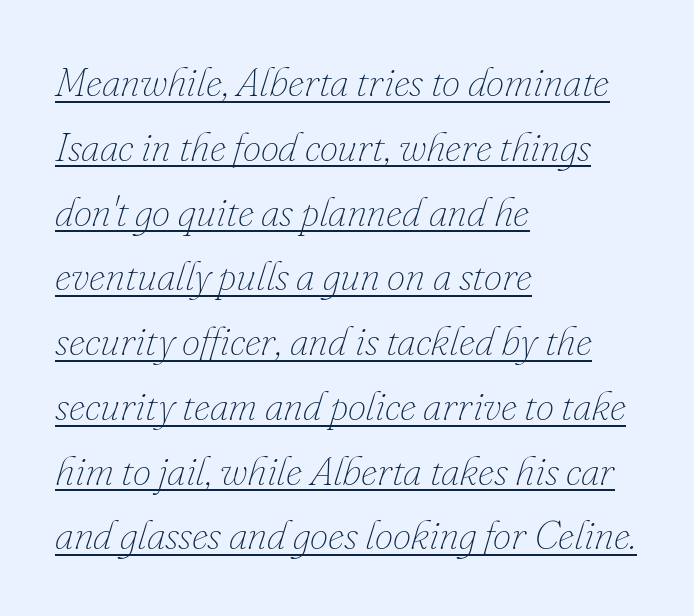
The image shows 41 px thin type, italic (leaning right); set left-aligned, normal line spacing (1.58x), normal letter spacing, underlined; low stroke contrast and a small x-height.
